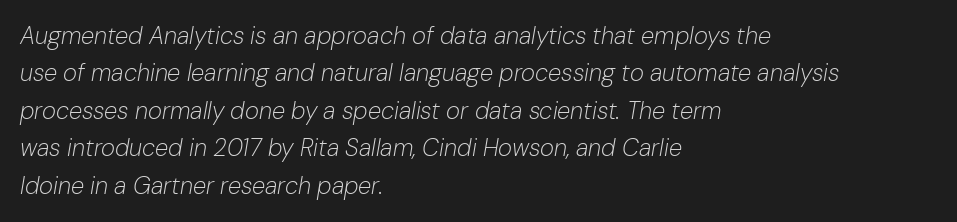
Q: Is the text bold? A: No.
Q: Is the text italic (slanted)? A: Yes, it leans right by about 10 degrees.
Q: Is the text underlined? A: No.
Q: How is the paragraph aligned? A: Left-aligned.
Q: Is the spacing between letters normal or unusually wide? A: Normal.
Q: Is the spacing between lines tight, normal or loose? A: Normal.
